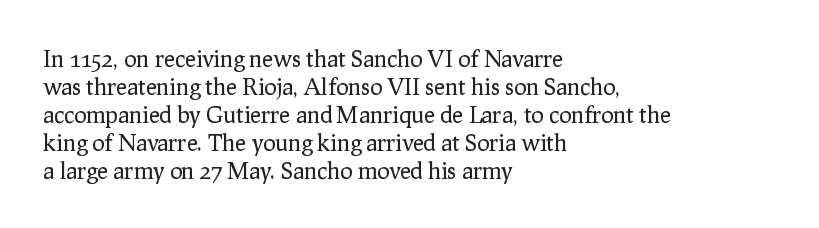
Q: Is the text bold? A: No.
Q: Is the text italic (slanted)? A: No, it is upright.
Q: Is the text underlined? A: No.
Q: How is the paragraph aligned? A: Left-aligned.
Q: Is the spacing between letters normal or unusually wide? A: Normal.
